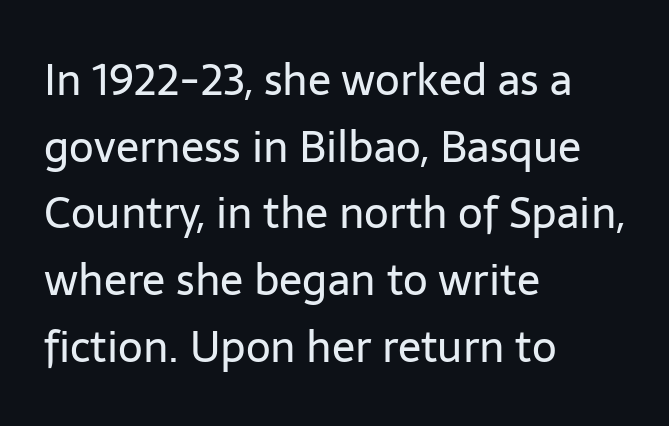
{"serif": "no", "italic": "no", "bold": "no", "weight": "regular", "width": "normal", "stroke_contrast": "low", "x_height": "medium", "monospaced": "no", "underline": "no", "align": "left", "line_spacing": "normal", "line_spacing_ratio": 1.55, "letter_spacing": "normal", "letter_spacing_em": 0.0, "glyph_px": 43}
